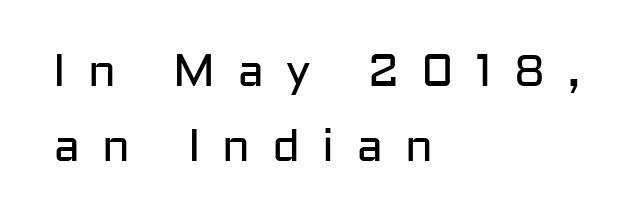
Where is the straight margin? On the left. Looks like regular typesetting: each glyph gets only the width it needs. A typesetter would mark this as roman, not italic. Anything drawn beneath the words? Only blank space. The text was rendered using a sans face with plain stroke endings.
